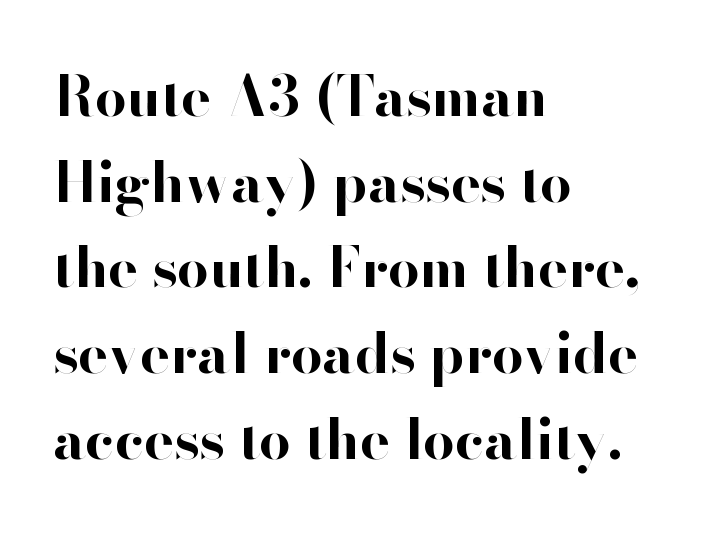
Italic: no, the glyphs are upright roman. Nobody drew a line under any word here. Vertical spacing — default. Here the designer chose a conventional face with non-uniform glyph widths. The passage is arranged the way most books set body copy — flush left.
